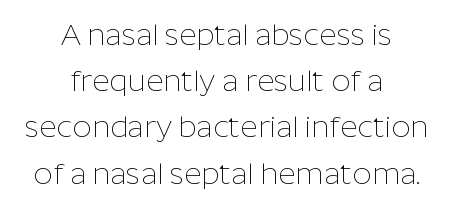
The line-height multiplier appears to be the usual default. Short and long lines alike share a common midpoint. Spacing between characters is what you'd get straight out of the box. Posture: vertical. You can tell from the bare stems that sans-serif type was used. The baseline area is clear.
